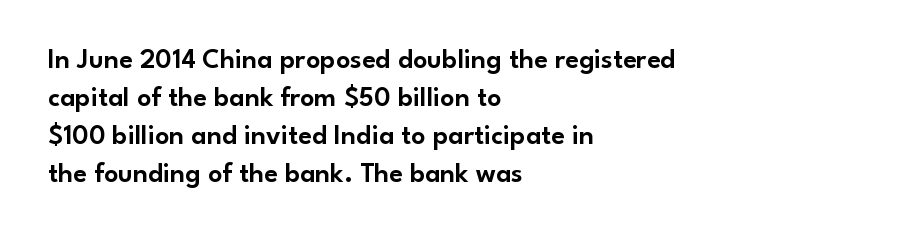
These lines are rendered in a variable-pitch font. When letters stand straight like this, we call the style roman or upright. The gaps between neighbouring characters are ordinary and unremarkable. The lines in this sample share a left origin and differ only in where they stop. Typographically, this falls in the sans-serif category. Line spacing here is normal.
